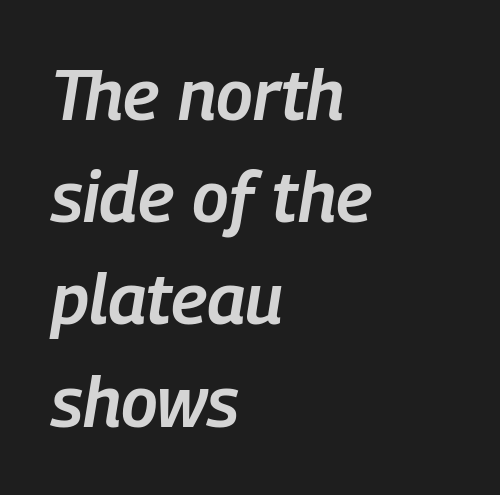
Every row of glyphs begins at an identical x-position on the left. A bit beefed up — I'd call it semibold rather than bold. Short note: letters normally spaced. Only glyphs here, with clear space below each row. Note the varied advance widths — an 'i' is clearly narrower than an 'm'.
